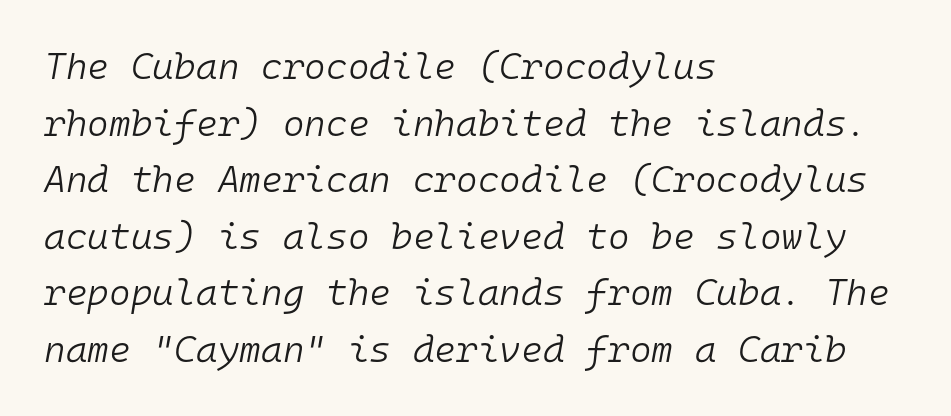
Q: Is the text bold? A: No.
Q: Is the text italic (slanted)? A: Yes, it leans right by about 10 degrees.
Q: Is the text underlined? A: No.
Q: How is the paragraph aligned? A: Left-aligned.
Q: Is the spacing between letters normal or unusually wide? A: Normal.
Q: Is the spacing between lines tight, normal or loose? A: Normal.
Q: Width (condensed, normal, or wide)? A: Normal.
Q: Stroke contrast? A: Low.
Q: x-height? A: Medium.
Q: Monospaced? A: Yes.
